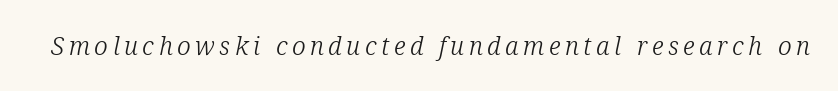
Bold? No — there's no thickening of the strokes. Check the space under the baseline: it is left empty. The font's italic variant was chosen for this text.
